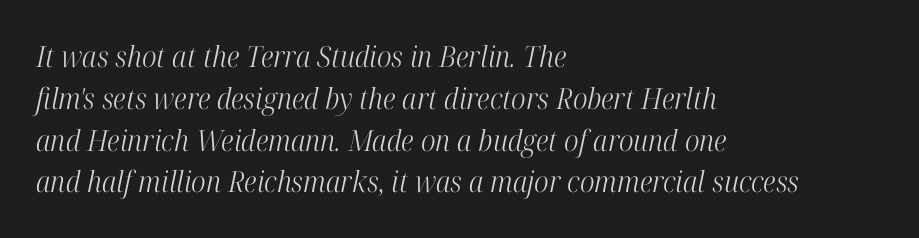
In terms of letterform style, serifs are clearly present. The text carries the slant typical of an italic or oblique font. The face looks like a standard text weight, possibly lighter. Each letter keeps its own natural width here, so spacing adapts to shape. The horizontal fit of the characters is conventional and even.
